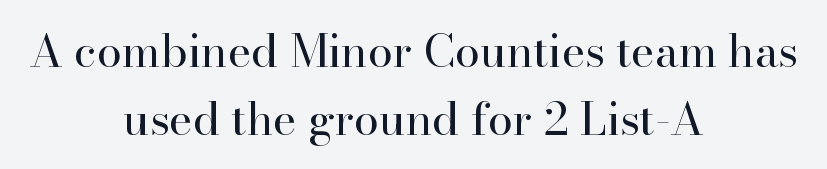
The image shows 45 px regular-weight serif type, upright; set centered, normal line spacing (1.51x), normal letter spacing, not underlined; high stroke contrast and a small x-height.
